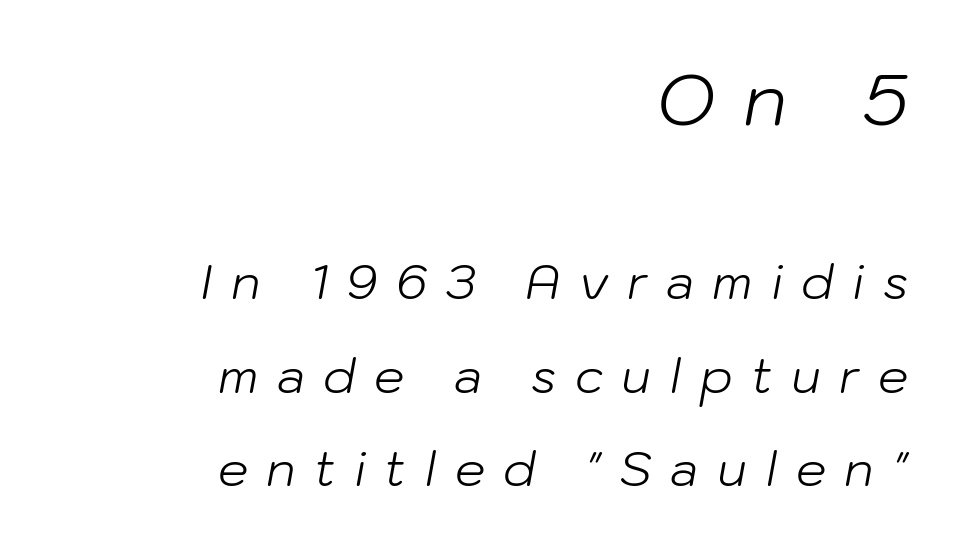
{"italic": "yes", "lean": "right", "slant_degrees": 10, "bold": "no", "weight": "light", "width": "normal", "stroke_contrast": "low", "x_height": "medium", "monospaced": "no", "underline": "no", "align": "right", "line_spacing": "loose", "line_spacing_ratio": 1.95, "letter_spacing": "wide", "letter_spacing_em": 0.38, "larger_block": "first", "size_ratio": 1.5, "glyph_px": 72}
